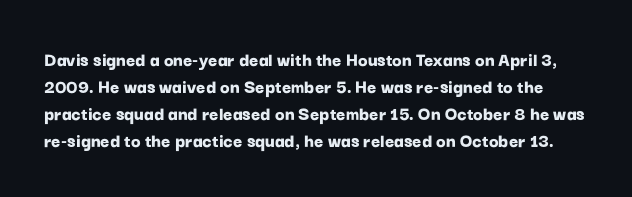
{"italic": "no", "bold": "yes", "underline": "no", "line_spacing": "normal", "line_spacing_ratio": 1.35, "letter_spacing": "normal", "letter_spacing_em": 0.0, "glyph_px": 20}
